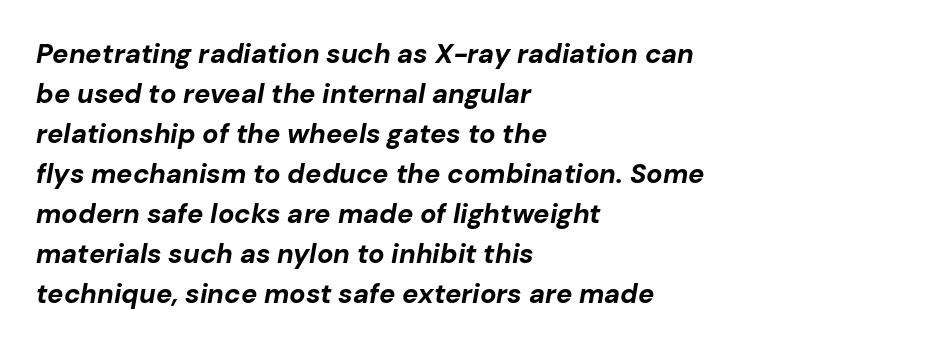
The image shows 27 px bold type, italic (leaning right); set left-aligned, normal line spacing (1.48x), normal letter spacing, not underlined.
